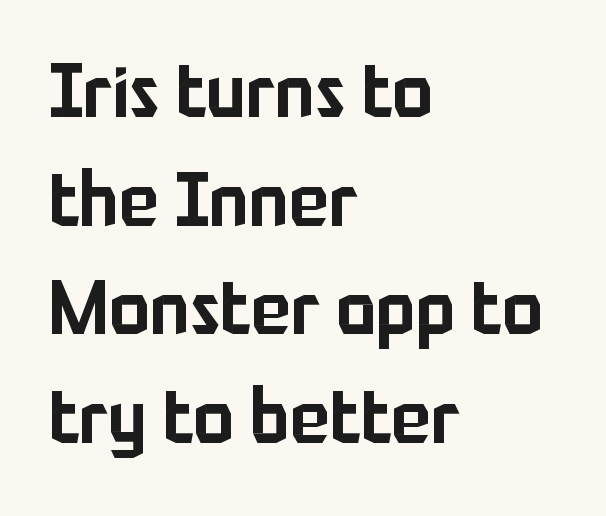
{"serif": "no", "italic": "no", "width": "normal", "stroke_contrast": "low", "x_height": "medium", "monospaced": "no", "underline": "no", "align": "left", "line_spacing": "normal", "line_spacing_ratio": 1.45, "letter_spacing": "normal", "letter_spacing_em": 0.0, "glyph_px": 75}
